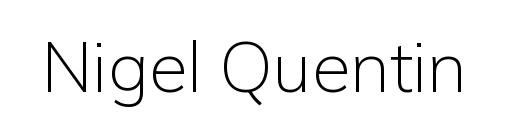
Q: Is the text bold? A: No.
Q: Is the text italic (slanted)? A: No, it is upright.
Q: Is the typeface a serif or a sans-serif typeface? A: Sans-serif.
Q: Is the text underlined? A: No.
Q: Is the spacing between letters normal or unusually wide? A: Normal.
Q: Width (condensed, normal, or wide)? A: Normal.
Q: Stroke contrast? A: Low.
Q: x-height? A: Medium.
Q: Monospaced? A: No.
